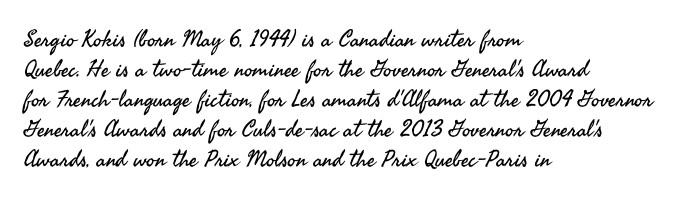
The image shows 23 px text type; set left-aligned, normal line spacing (1.3x), normal letter spacing, not underlined.
